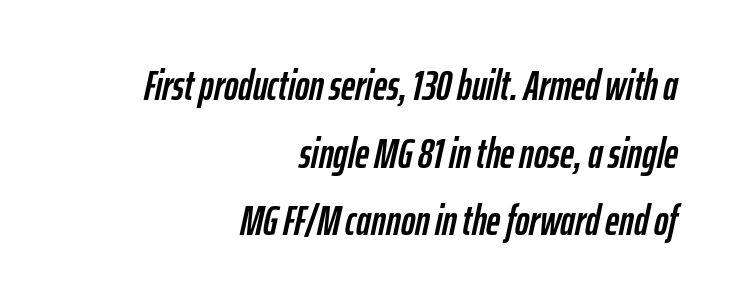
The image shows 43 px condensed type, italic (leaning right); set right-aligned, normal line spacing (1.57x), normal letter spacing, not underlined; low stroke contrast and a medium x-height.
